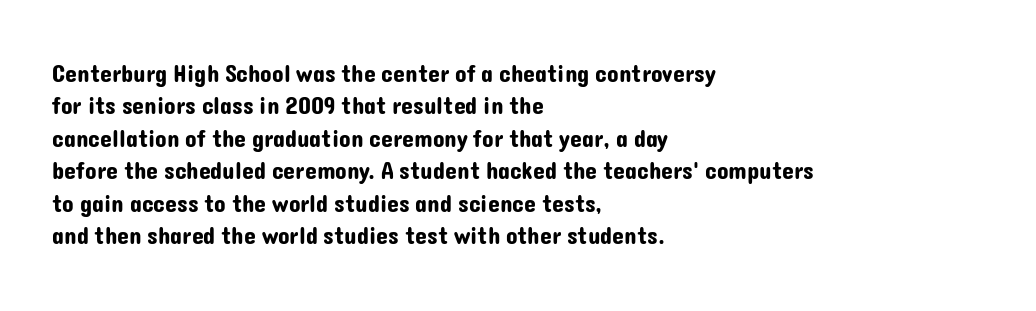
{"italic": "no", "underline": "no", "align": "left", "line_spacing": "normal", "line_spacing_ratio": 1.35, "letter_spacing": "normal", "letter_spacing_em": 0.0, "glyph_px": 24}
